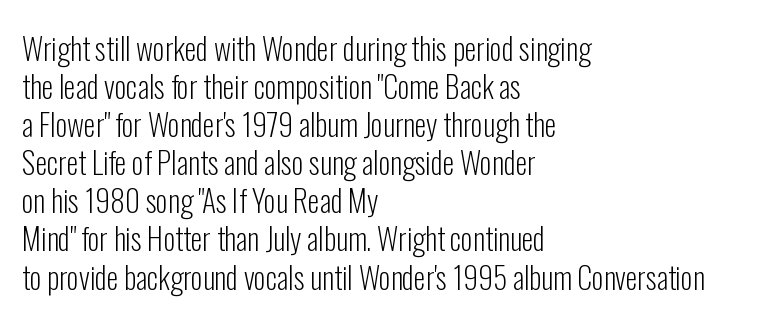
{"serif": "no", "italic": "no", "bold": "no", "weight": "light", "width": "condensed", "stroke_contrast": "low", "x_height": "medium", "monospaced": "no", "underline": "no", "align": "left", "line_spacing": "normal", "line_spacing_ratio": 1.27, "letter_spacing": "normal", "letter_spacing_em": 0.0, "glyph_px": 30}
